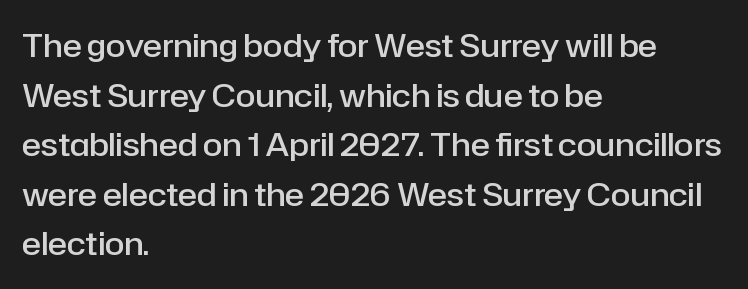
{"serif": "no", "italic": "no", "bold": "semi", "weight": "semibold", "width": "normal", "stroke_contrast": "low", "x_height": "medium", "monospaced": "no", "underline": "no", "align": "left", "line_spacing": "normal", "line_spacing_ratio": 1.55, "letter_spacing": "normal", "letter_spacing_em": 0.0, "glyph_px": 32}
